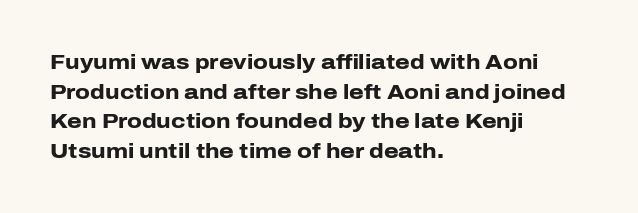
Q: Is the text bold? A: Yes.
Q: Is the text italic (slanted)? A: No, it is upright.
Q: Is the text underlined? A: No.
Q: How is the paragraph aligned? A: Left-aligned.
Q: Is the spacing between letters normal or unusually wide? A: Normal.
Q: Is the spacing between lines tight, normal or loose? A: Normal.
